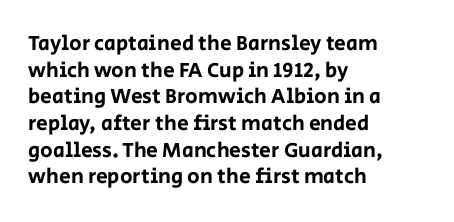
Q: Is the text italic (slanted)? A: No, it is upright.
Q: Is the text underlined? A: No.
Q: How is the paragraph aligned? A: Left-aligned.
Q: Is the spacing between letters normal or unusually wide? A: Normal.
Q: Is the spacing between lines tight, normal or loose? A: Normal.
